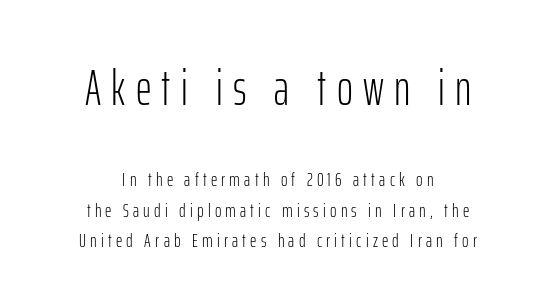
The image shows 49 px light, condensed sans-serif type, upright; set centered, normal line spacing (1.53x), unusually wide letter spacing (+0.21 em), not underlined; the first (top) block is 2.45x larger; low stroke contrast and a medium x-height.
